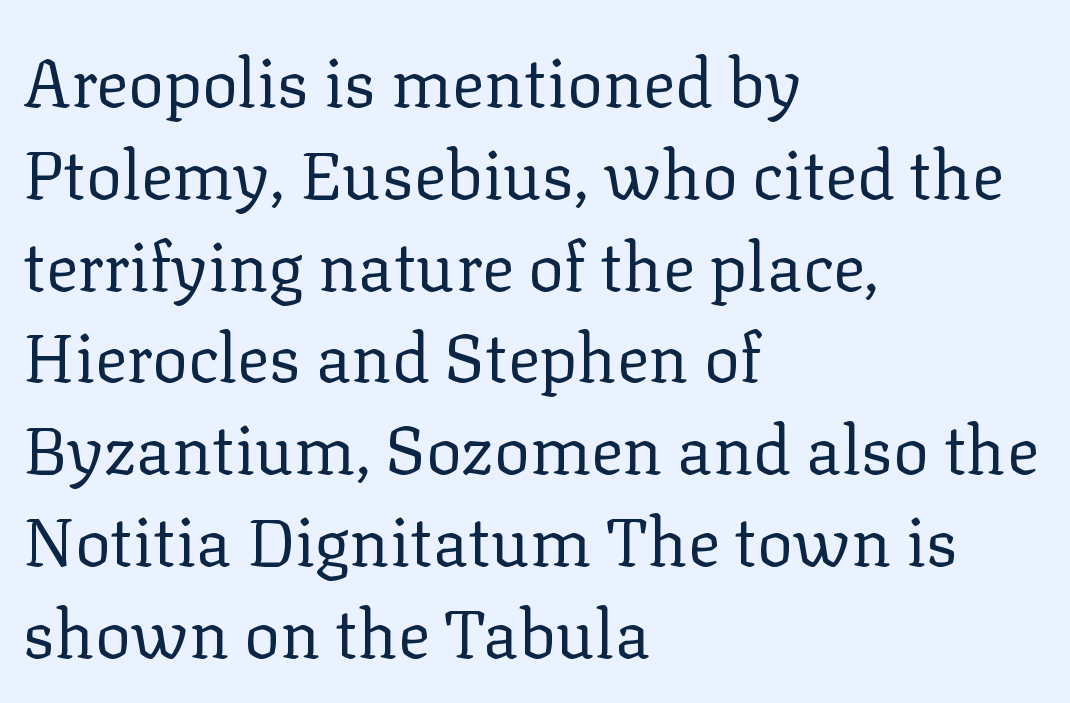
{"serif": "yes", "italic": "no", "bold": "no", "weight": "regular", "width": "normal", "stroke_contrast": "low", "x_height": "medium", "monospaced": "no", "underline": "no", "align": "left", "line_spacing": "normal", "line_spacing_ratio": 1.37, "letter_spacing": "normal", "letter_spacing_em": 0.0, "glyph_px": 67}
